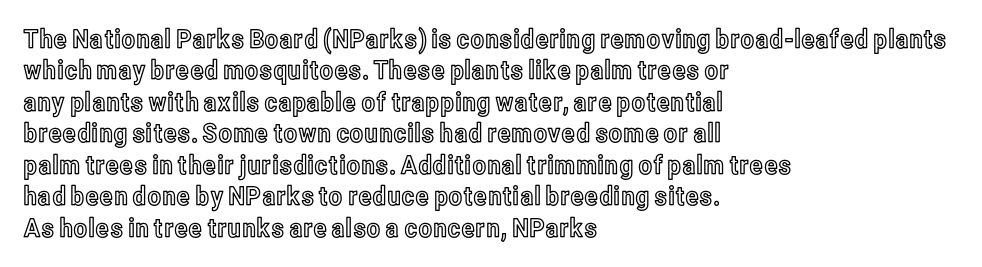
The image shows 26 px text type, upright; set left-aligned, line spacing 1.21x, normal letter spacing, not underlined.
